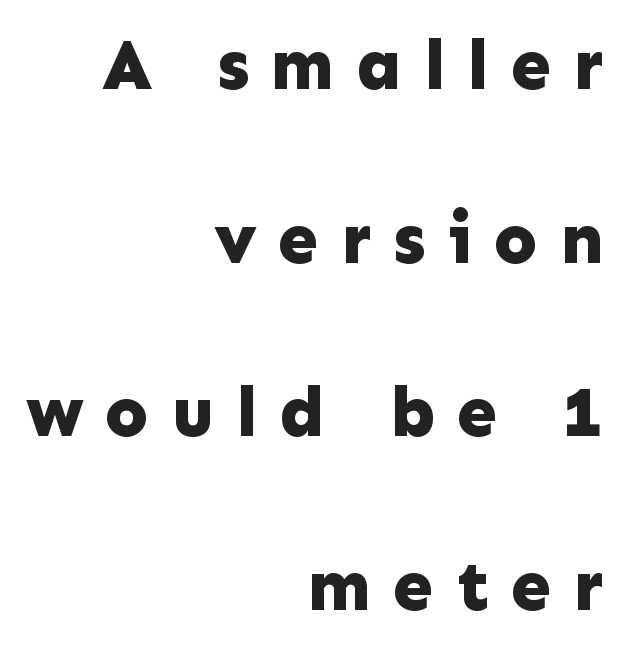
{"serif": "no", "italic": "no", "bold": "yes", "weight": "bold", "width": "normal", "stroke_contrast": "low", "x_height": "medium", "monospaced": "no", "underline": "no", "align": "right", "line_spacing": "loose", "line_spacing_ratio": 2.41, "letter_spacing": "wide", "letter_spacing_em": 0.3, "glyph_px": 72}
